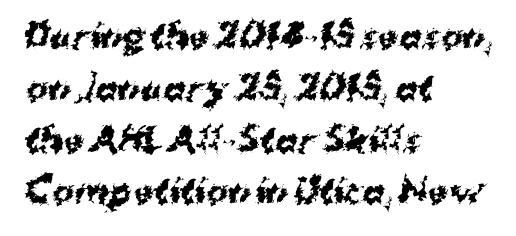
{"serif": "no", "bold": "yes", "weight": "bold", "width": "normal", "stroke_contrast": "medium", "x_height": "medium", "monospaced": "no", "underline": "no", "align": "left", "line_spacing": "normal", "line_spacing_ratio": 1.57, "letter_spacing": "normal", "letter_spacing_em": 0.0, "glyph_px": 33}
